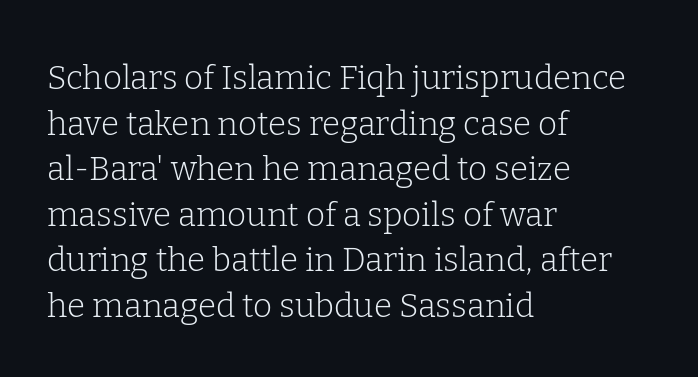
{"serif": "yes", "italic": "no", "bold": "no", "weight": "light", "width": "normal", "stroke_contrast": "low", "x_height": "medium", "monospaced": "no", "underline": "no", "align": "left", "line_spacing": "normal", "line_spacing_ratio": 1.38, "letter_spacing": "normal", "letter_spacing_em": 0.0, "glyph_px": 33}
